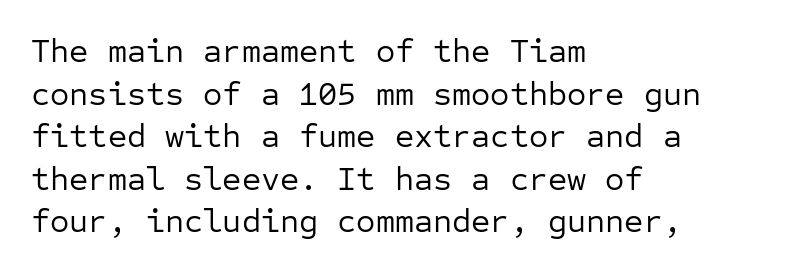
The image shows 33 px regular-weight sans-serif type, upright, monospaced; set left-aligned, normal line spacing (1.29x), normal letter spacing, not underlined; low stroke contrast and a medium x-height.
